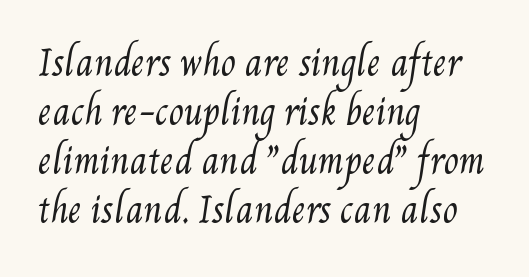
Where is the straight margin? On the left. Vertical spacing — default. Stroke thickness stays within the range of a standard reading face or lighter. The passage shown is typed in a proportional face where columns would drift. Characters follow at the spacing the type designer built in. Honestly, there is no underline to notice here at all.
